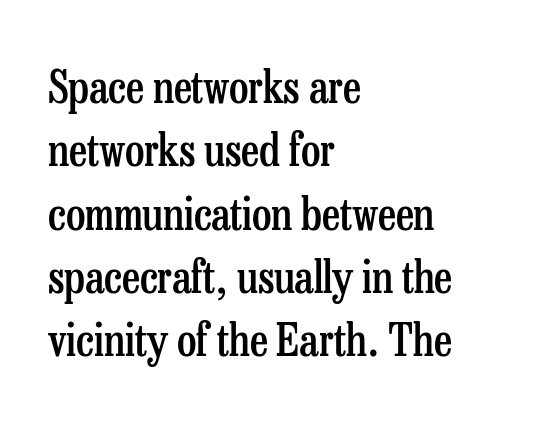
Q: Is the text bold? A: Semi-bold.
Q: Is the text italic (slanted)? A: No, it is upright.
Q: Is the typeface a serif or a sans-serif typeface? A: Serif.
Q: Is the text underlined? A: No.
Q: How is the paragraph aligned? A: Left-aligned.
Q: Is the spacing between letters normal or unusually wide? A: Normal.
Q: Is the spacing between lines tight, normal or loose? A: Normal.
Q: Width (condensed, normal, or wide)? A: Condensed.
Q: Stroke contrast? A: Low.
Q: x-height? A: Medium.
Q: Monospaced? A: No.
